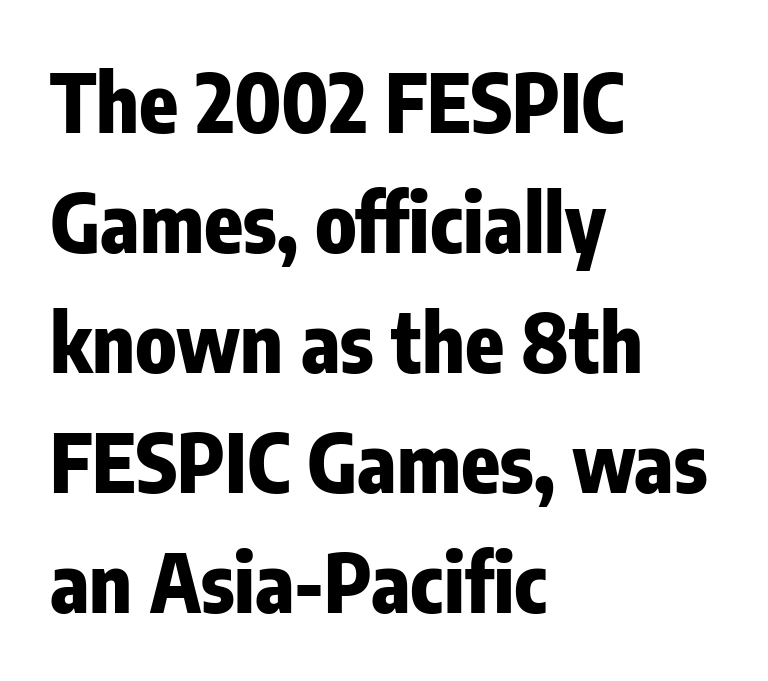
This rendering uses left alignment, leaving the right contour irregular. What stands out about the letter spacing? Nothing — it is the standard amount. The letters carry no serifs — their stems end cleanly without finishing strokes. Horizontal bands of white between lines are of average thickness.
